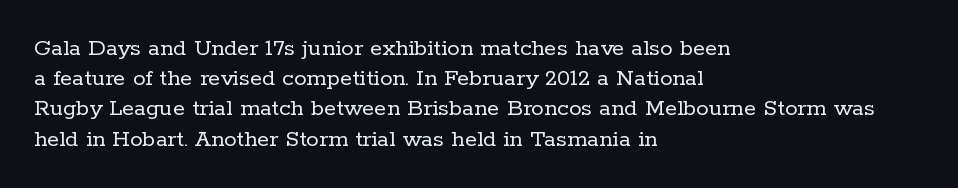
Q: Is the text bold? A: No.
Q: Is the text italic (slanted)? A: No, it is upright.
Q: Is the text underlined? A: No.
Q: How is the paragraph aligned? A: Left-aligned.
Q: Is the spacing between letters normal or unusually wide? A: Normal.
